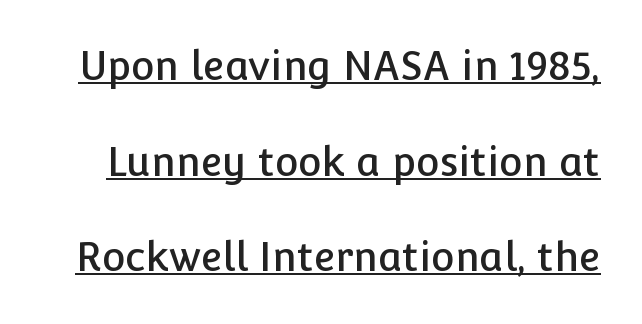
Q: Is the text italic (slanted)? A: No, it is upright.
Q: Is the typeface a serif or a sans-serif typeface? A: Sans-serif.
Q: Is the text underlined? A: Yes.
Q: Is the spacing between letters normal or unusually wide? A: Normal.
Q: Is the spacing between lines tight, normal or loose? A: Loose.
Q: Width (condensed, normal, or wide)? A: Normal.
Q: Stroke contrast? A: Low.
Q: x-height? A: Medium.
Q: Monospaced? A: No.
